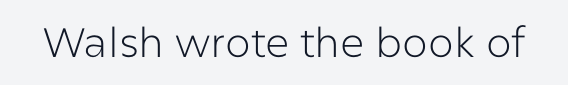
{"serif": "no", "italic": "no", "bold": "no", "weight": "light", "width": "normal", "stroke_contrast": "low", "x_height": "medium", "monospaced": "no", "underline": "no", "letter_spacing": "normal", "letter_spacing_em": 0.0, "glyph_px": 41}
